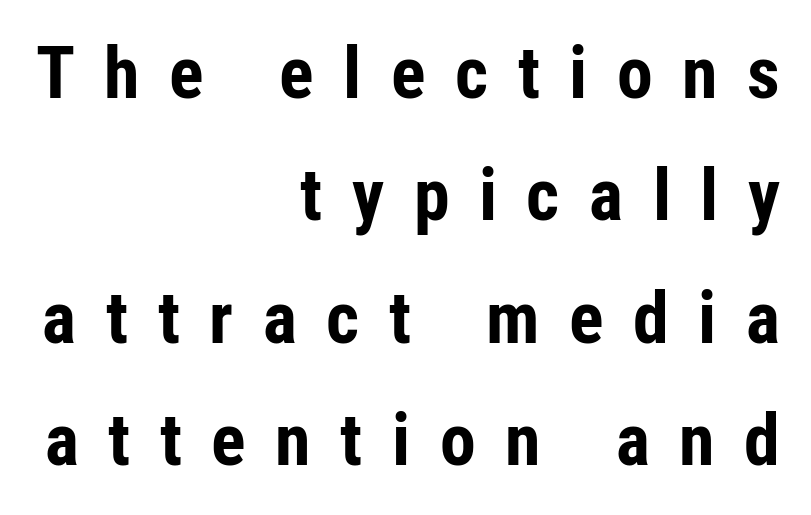
The image shows 72 px bold, condensed sans-serif type, upright; set right-aligned, normal line spacing (1.7x), unusually wide letter spacing (+0.41 em), not underlined; low stroke contrast and a medium x-height.
